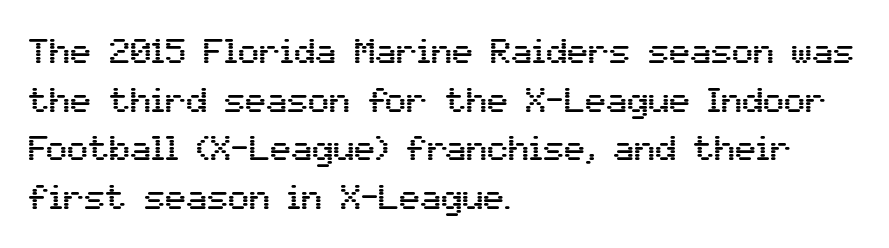
The image shows 35 px sans-serif type, upright; set left-aligned, normal line spacing (1.39x), normal letter spacing, not underlined; medium stroke contrast and a medium x-height.
